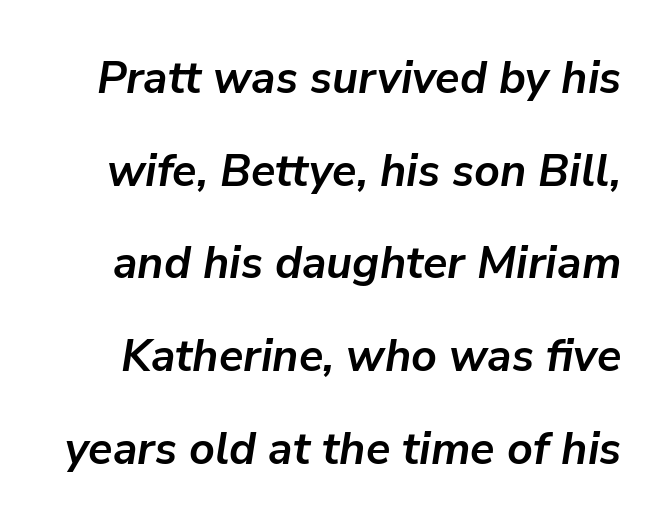
The image shows 45 px semibold type, italic (leaning right); set loose line spacing (2.06x), normal letter spacing, not underlined; low stroke contrast and a medium x-height.
